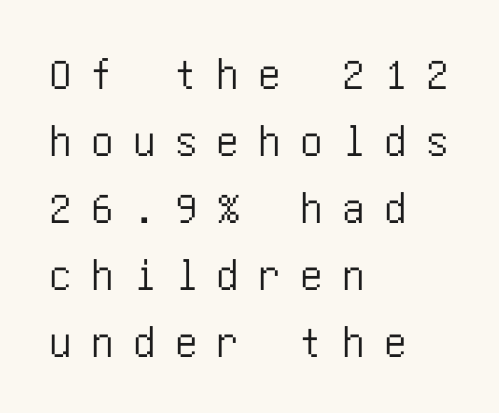
{"serif": "no", "italic": "no", "width": "condensed", "stroke_contrast": "low", "x_height": "large", "underline": "no", "align": "left", "line_spacing": "normal", "line_spacing_ratio": 1.49, "letter_spacing": "wide", "letter_spacing_em": 0.43, "glyph_px": 45}
